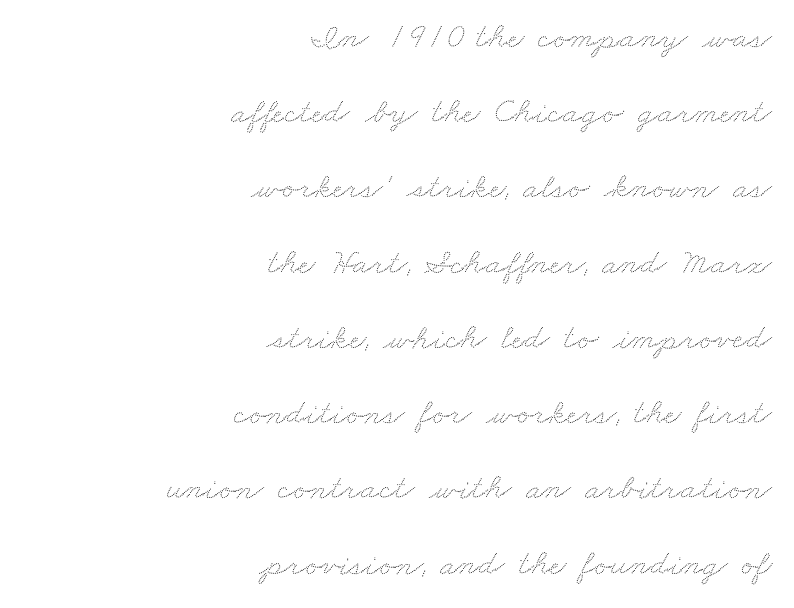
The lines are spread far apart with generous leading. How are the letters spaced? Ordinarily, with no added tracking. Looks like regular typesetting: each glyph gets only the width it needs. Type without underlining.
